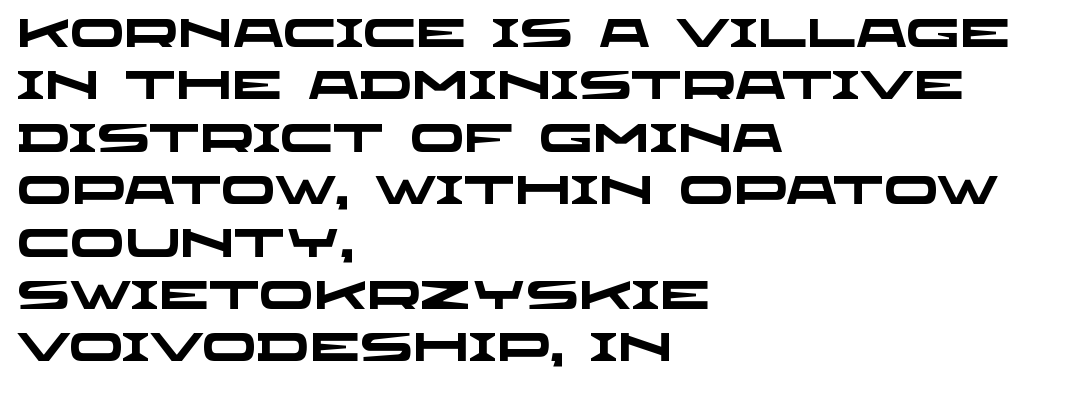
Q: Is the text bold? A: Yes.
Q: Is the typeface a serif or a sans-serif typeface? A: Sans-serif.
Q: Is the text underlined? A: No.
Q: How is the paragraph aligned? A: Left-aligned.
Q: Is the spacing between letters normal or unusually wide? A: Normal.
Q: Is the spacing between lines tight, normal or loose? A: Normal.
Q: Width (condensed, normal, or wide)? A: Wide.
Q: Stroke contrast? A: Low.
Q: x-height? A: Large.
Q: Monospaced? A: No.
